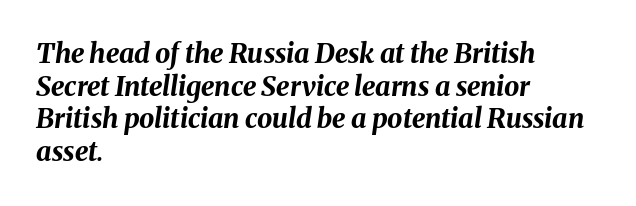
{"italic": "yes", "lean": "right", "slant_degrees": 8, "bold": "yes", "underline": "no", "align": "left", "line_spacing_ratio": 1.21, "letter_spacing": "normal", "letter_spacing_em": 0.0, "glyph_px": 27}
